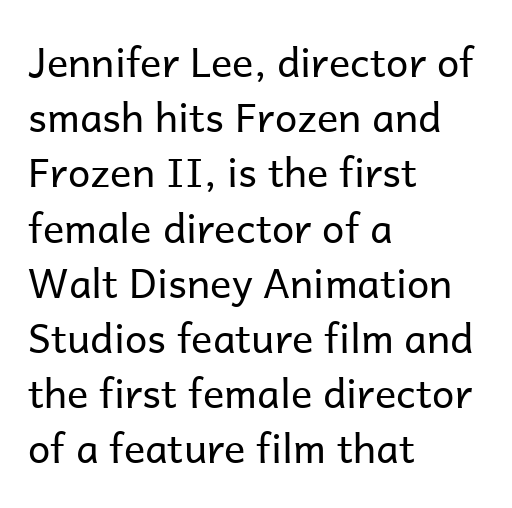
On a weight scale, this lands at 450 or below. Examine the stroke ends and you'll find no serifs. These lines are rendered in a variable-pitch font. Underline: absent.
